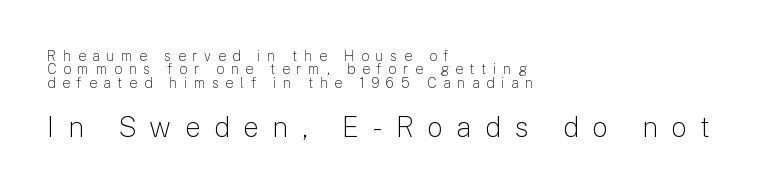
The image shows 28 px light sans-serif type, upright; set left-aligned, tight line spacing (0.96x), unusually wide letter spacing (+0.48 em), not underlined; the second (bottom) block is 2.0x larger; low stroke contrast and a medium x-height.
